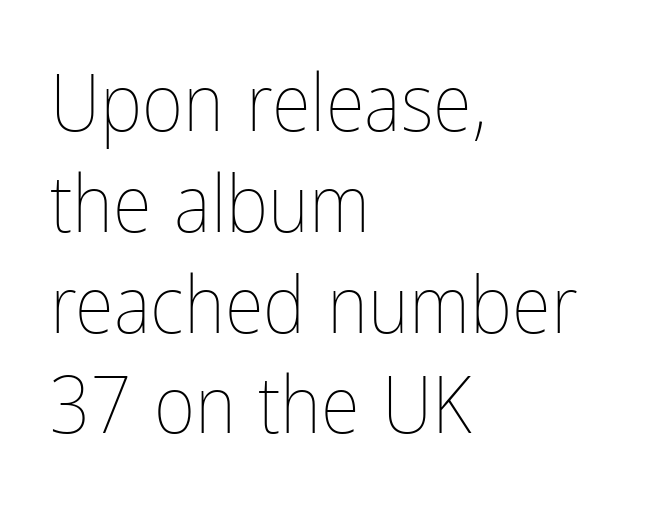
Q: Is the text bold? A: No.
Q: Is the text italic (slanted)? A: No, it is upright.
Q: Is the text underlined? A: No.
Q: How is the paragraph aligned? A: Left-aligned.
Q: Is the spacing between letters normal or unusually wide? A: Normal.
Q: Is the spacing between lines tight, normal or loose? A: Normal.
Q: Width (condensed, normal, or wide)? A: Condensed.
Q: Stroke contrast? A: Low.
Q: x-height? A: Medium.
Q: Monospaced? A: No.
